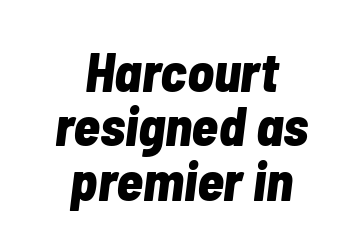
{"italic": "yes", "lean": "right", "slant_degrees": 7, "bold": "yes", "weight": "bold", "width": "condensed", "stroke_contrast": "low", "x_height": "medium", "monospaced": "no", "underline": "no", "align": "center", "line_spacing": "tight", "line_spacing_ratio": 0.99, "letter_spacing": "normal", "letter_spacing_em": 0.0, "glyph_px": 55}
